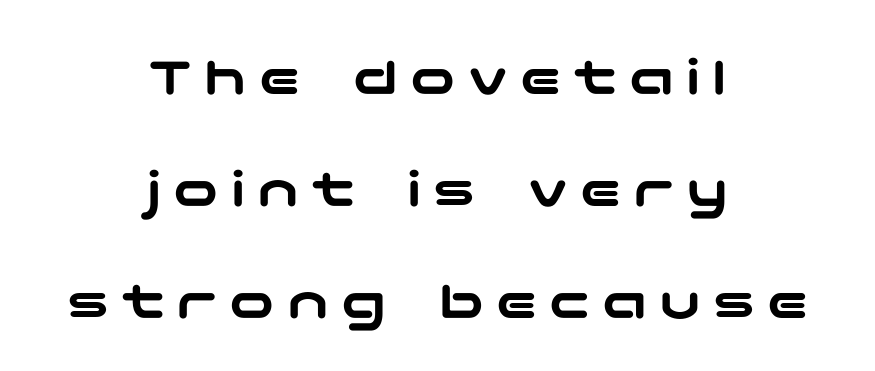
{"serif": "no", "italic": "no", "width": "wide", "stroke_contrast": "low", "x_height": "medium", "underline": "no", "align": "center", "line_spacing": "loose", "line_spacing_ratio": 2.0, "letter_spacing": "wide", "letter_spacing_em": 0.22, "glyph_px": 56}
